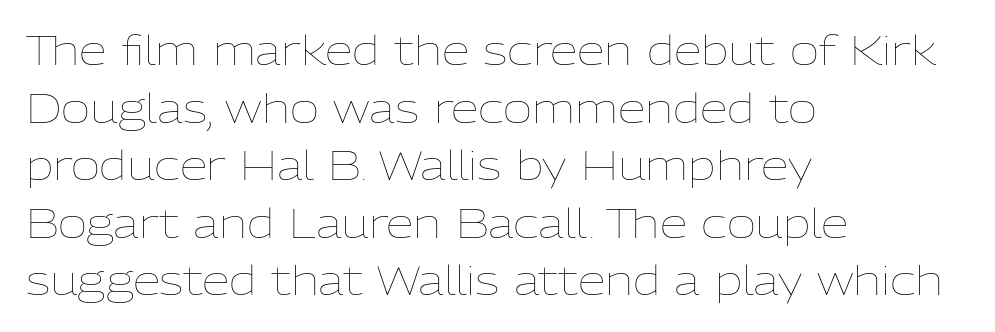
Bare-footed words on every line. You could not count columns in this text — the font is proportionally spaced. The line-height multiplier appears to be the usual default. Spacing between characters is what you'd get straight out of the box. Bold? No — there's no thickening of the strokes. Reading down the block, your eye returns to a fixed left position each line.
